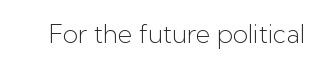
The image shows 25 px text type, upright; set normal letter spacing, not underlined.
